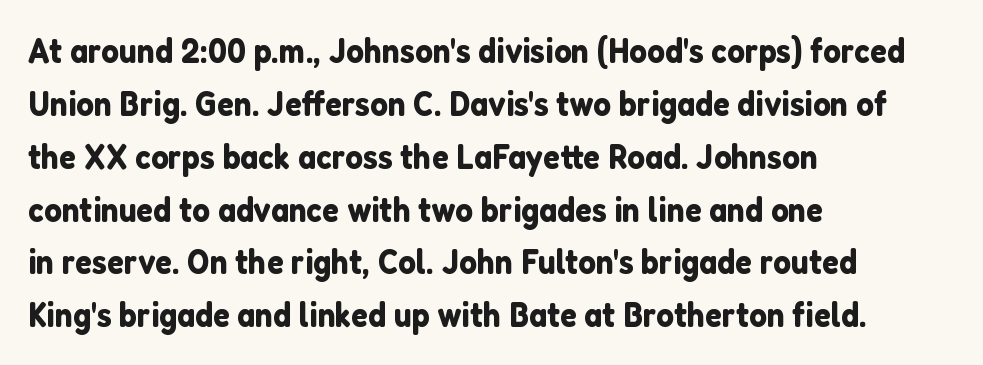
{"serif": "no", "italic": "no", "width": "normal", "stroke_contrast": "low", "x_height": "medium", "monospaced": "no", "underline": "no", "align": "left", "line_spacing": "normal", "line_spacing_ratio": 1.51, "letter_spacing": "normal", "letter_spacing_em": 0.0, "glyph_px": 35}
